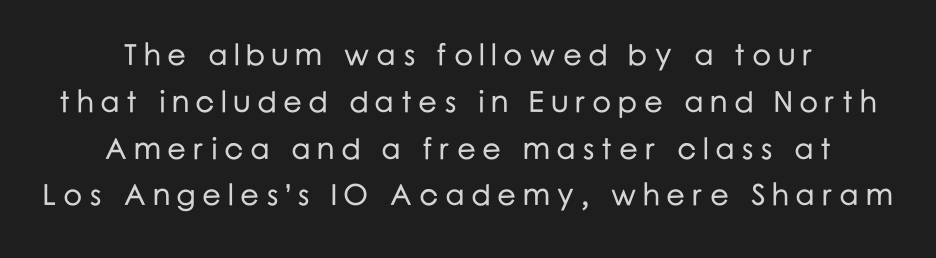
Q: Is the text italic (slanted)? A: No, it is upright.
Q: Is the typeface a serif or a sans-serif typeface? A: Sans-serif.
Q: Is the text underlined? A: No.
Q: How is the paragraph aligned? A: Centered.
Q: Is the spacing between letters normal or unusually wide? A: Unusually wide.
Q: Is the spacing between lines tight, normal or loose? A: Normal.
Q: Width (condensed, normal, or wide)? A: Normal.
Q: Stroke contrast? A: Low.
Q: x-height? A: Medium.
Q: Monospaced? A: No.
